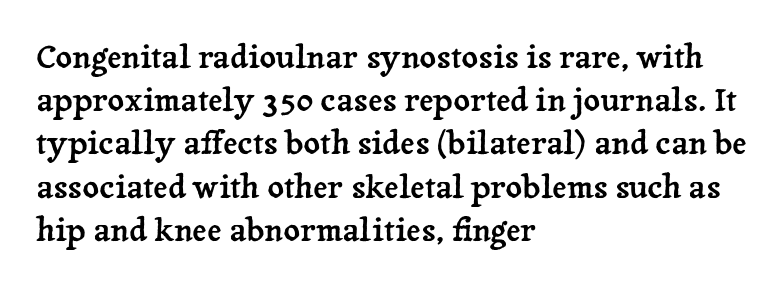
The image shows 32 px serif type, upright; set left-aligned, normal line spacing (1.35x), normal letter spacing, not underlined; low stroke contrast and a medium x-height.
